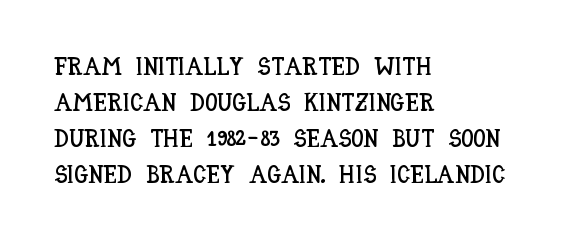
Q: Is the text italic (slanted)? A: No, it is upright.
Q: Is the text underlined? A: No.
Q: How is the paragraph aligned? A: Left-aligned.
Q: Is the spacing between letters normal or unusually wide? A: Normal.
Q: Is the spacing between lines tight, normal or loose? A: Normal.
